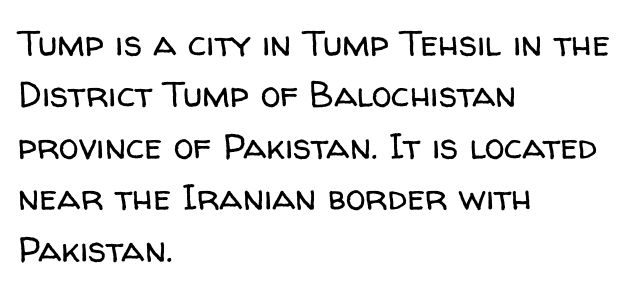
{"serif": "no", "italic": "no", "bold": "no", "weight": "regular", "width": "normal", "stroke_contrast": "low", "x_height": "medium", "monospaced": "no", "underline": "no", "align": "left", "line_spacing": "normal", "line_spacing_ratio": 1.43, "letter_spacing": "normal", "letter_spacing_em": 0.0, "glyph_px": 36}
